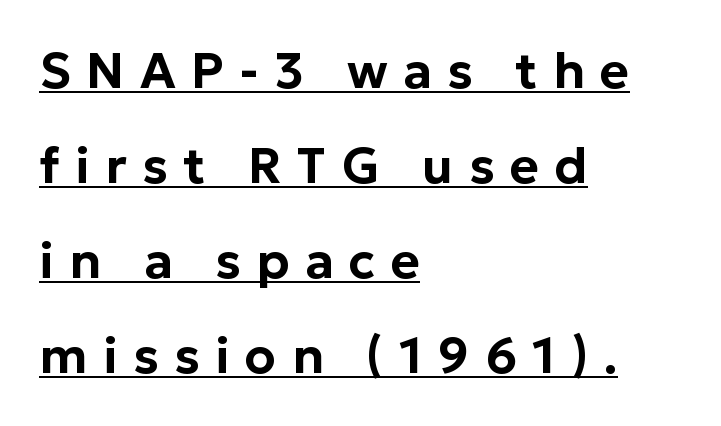
{"serif": "no", "italic": "no", "width": "normal", "stroke_contrast": "low", "x_height": "medium", "monospaced": "no", "underline": "yes", "align": "left", "line_spacing": "loose", "line_spacing_ratio": 1.9, "letter_spacing": "wide", "letter_spacing_em": 0.31, "glyph_px": 50}
